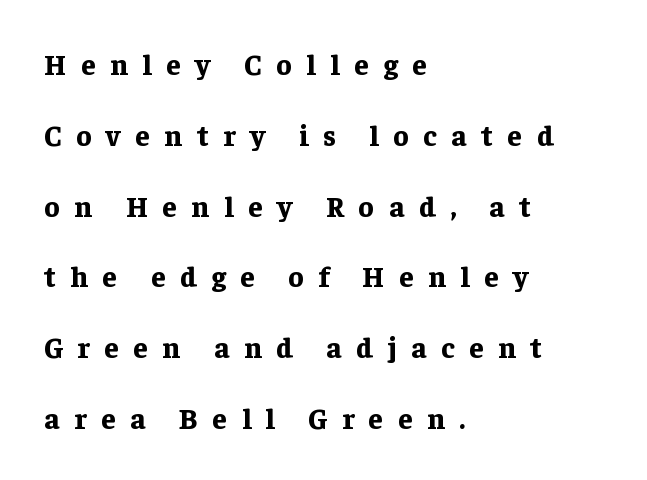
Line beginnings align vertically; line endings do not. Does the lettering tilt? It doesn't — this is upright. The space beneath each line is pristine and unruled. These lines stand farther apart than default settings would place them. The face used here is rendered with a markedly widened letterfit. Serifs: yes, visible at the terminals of the letterforms.
